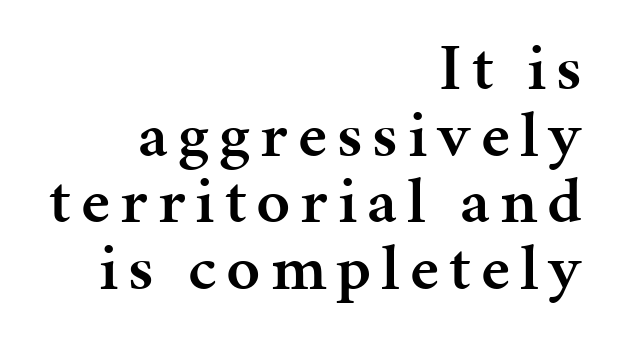
{"serif": "yes", "italic": "no", "bold": "semi", "weight": "semibold", "width": "normal", "stroke_contrast": "medium", "x_height": "medium", "monospaced": "no", "underline": "no", "align": "right", "line_spacing": "tight", "line_spacing_ratio": 1.01, "glyph_px": 66}
